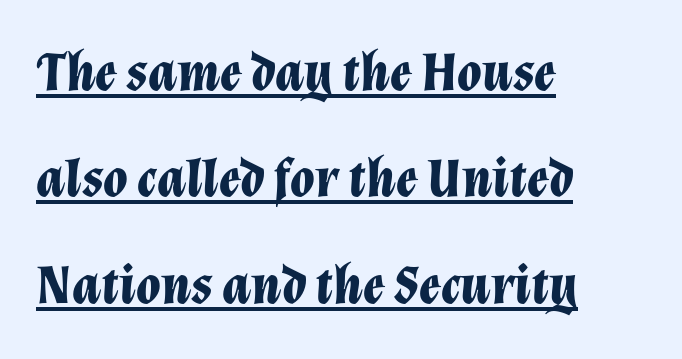
Q: Is the text bold? A: Yes.
Q: Is the text italic (slanted)? A: Yes, it leans right by about 12 degrees.
Q: Is the text underlined? A: Yes.
Q: How is the paragraph aligned? A: Left-aligned.
Q: Is the spacing between letters normal or unusually wide? A: Normal.
Q: Is the spacing between lines tight, normal or loose? A: Loose.
Q: Width (condensed, normal, or wide)? A: Normal.
Q: Stroke contrast? A: Low.
Q: x-height? A: Medium.
Q: Monospaced? A: No.
